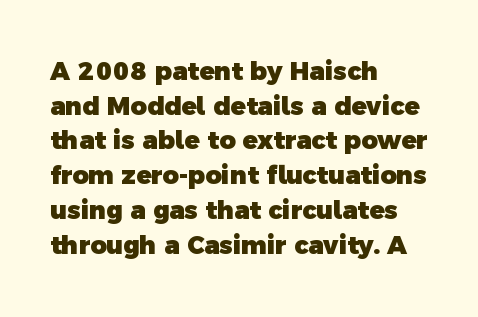
The image shows 25 px bold type; set left-aligned, normal line spacing (1.39x), normal letter spacing, not underlined.
